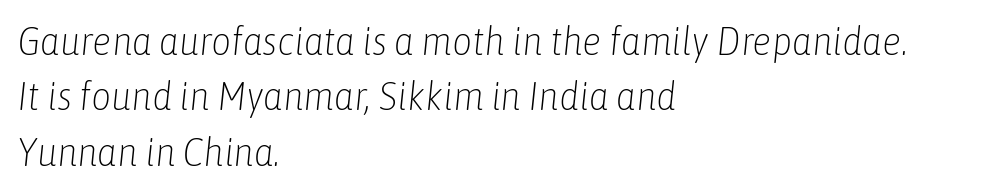
The glyphs are unaccompanied by any horizontal stroke below them. Words appear dense and cohesive because spacing is normal. Reading down the block, your eye returns to a fixed left position each line. Vertical spacing — default.
